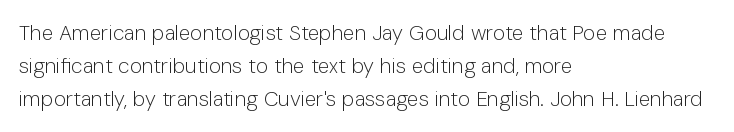
No italicization has been applied; the sample stays upright. This rendering features lettering with no underline. Summary of weight: not heavy and not bold. The typesetter chose a ragged-right arrangement here. The vertical gap from one line to the next is medium.
